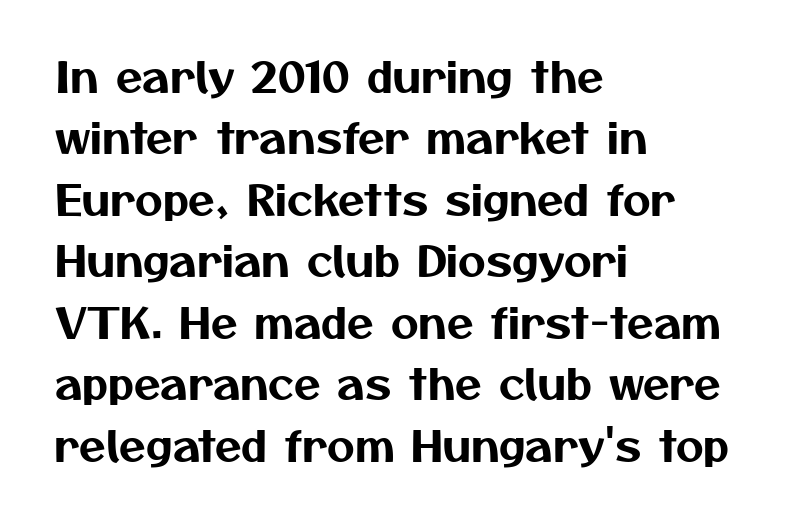
{"serif": "no", "width": "normal", "stroke_contrast": "medium", "x_height": "medium", "monospaced": "no", "underline": "no", "align": "left", "line_spacing": "normal", "line_spacing_ratio": 1.43, "letter_spacing": "normal", "letter_spacing_em": 0.0, "glyph_px": 43}
